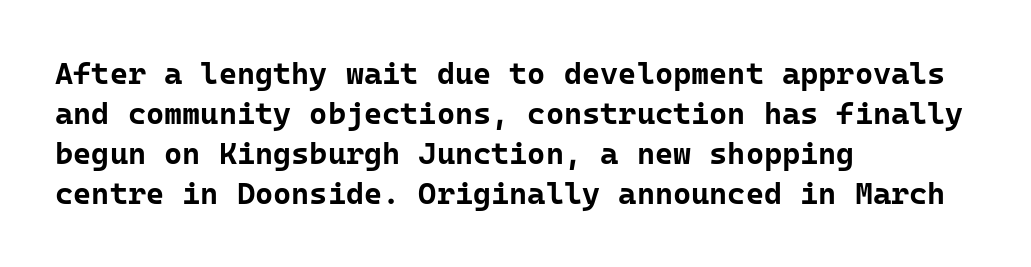
{"serif": "no", "italic": "no", "bold": "yes", "weight": "bold", "width": "normal", "stroke_contrast": "low", "x_height": "medium", "monospaced": "yes", "underline": "no", "align": "left", "line_spacing": "normal", "line_spacing_ratio": 1.29, "letter_spacing": "normal", "letter_spacing_em": 0.0, "glyph_px": 31}
